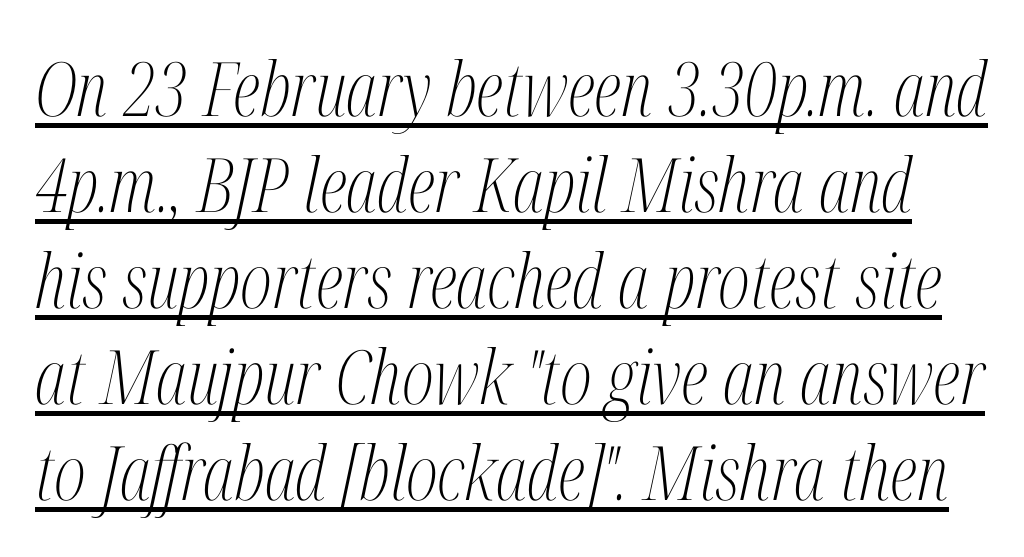
{"serif": "yes", "italic": "yes", "lean": "right", "slant_degrees": 12, "bold": "no", "weight": "light", "width": "condensed", "stroke_contrast": "medium", "x_height": "medium", "monospaced": "no", "underline": "yes", "line_spacing": "normal", "line_spacing_ratio": 1.28, "letter_spacing": "normal", "letter_spacing_em": 0.0, "glyph_px": 75}
